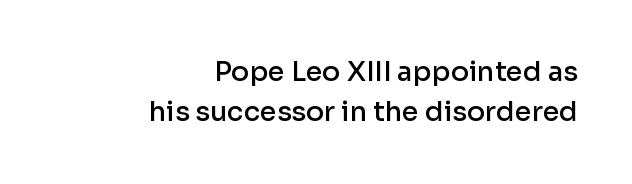
{"italic": "no", "bold": "semi", "underline": "no", "align": "right", "line_spacing": "normal", "line_spacing_ratio": 1.49, "letter_spacing": "normal", "letter_spacing_em": 0.0, "glyph_px": 27}
